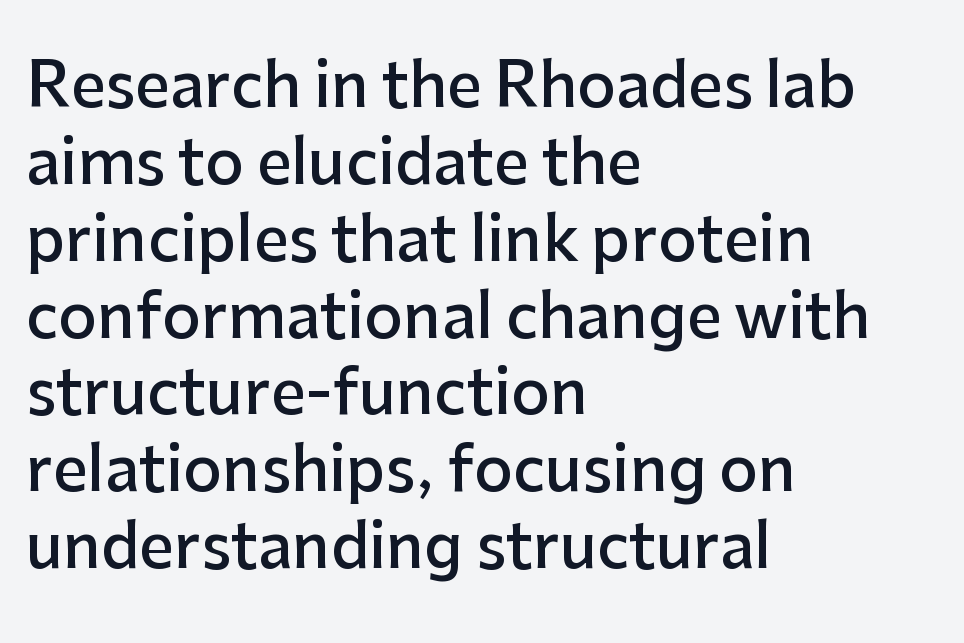
Q: Is the text bold? A: Semi-bold.
Q: Is the text italic (slanted)? A: No, it is upright.
Q: Is the typeface a serif or a sans-serif typeface? A: Sans-serif.
Q: Is the text underlined? A: No.
Q: How is the paragraph aligned? A: Left-aligned.
Q: Is the spacing between letters normal or unusually wide? A: Normal.
Q: Is the spacing between lines tight, normal or loose? A: Normal.
Q: Width (condensed, normal, or wide)? A: Normal.
Q: Stroke contrast? A: Low.
Q: x-height? A: Medium.
Q: Monospaced? A: No.
